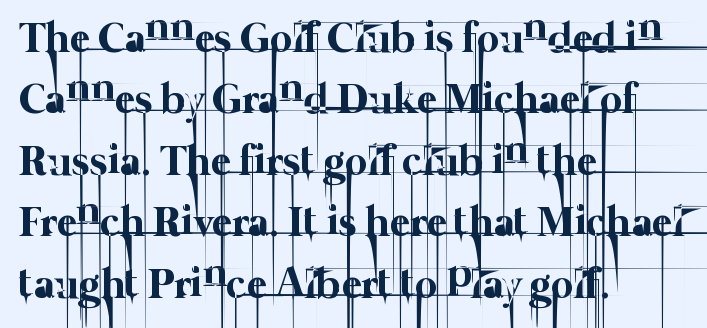
Q: Is the text bold? A: No.
Q: Is the text underlined? A: No.
Q: How is the paragraph aligned? A: Left-aligned.
Q: Is the spacing between letters normal or unusually wide? A: Normal.
Q: Is the spacing between lines tight, normal or loose? A: Normal.
Q: Width (condensed, normal, or wide)? A: Normal.
Q: Stroke contrast? A: Low.
Q: x-height? A: Medium.
Q: Monospaced? A: No.
